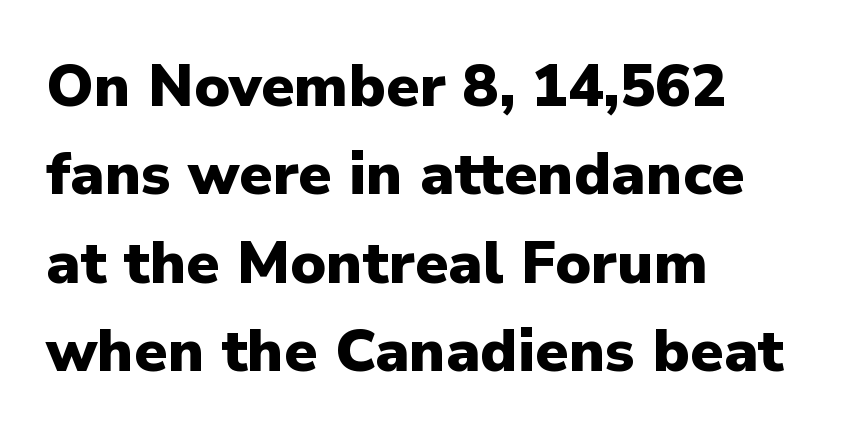
The image shows 59 px heavy sans-serif type, upright; set left-aligned, normal line spacing (1.5x), normal letter spacing, not underlined; low stroke contrast and a medium x-height.
